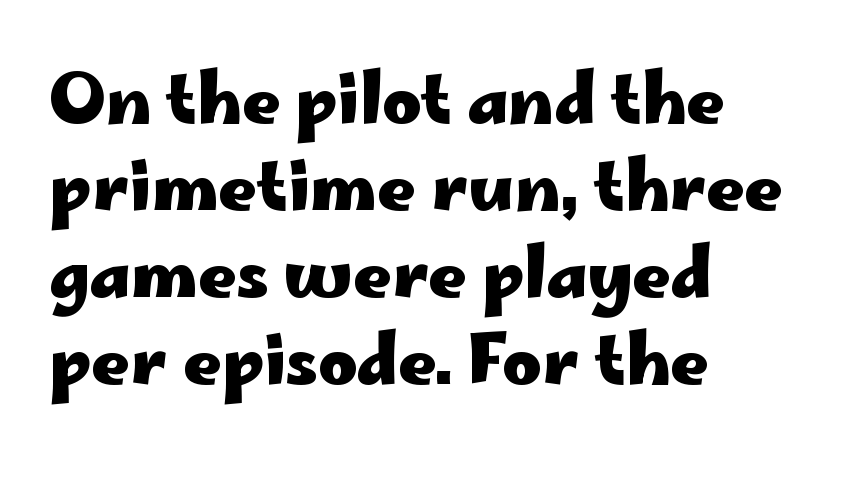
Chunky letters — that's bold for sure. A typesetter would call this proportional, since set widths differ per character. Regarding serifs, this sample does without them. Notice how the stems are strictly vertical — no italics here. No word sits above an underline. This block has exactly the height ordinary leading produces.
